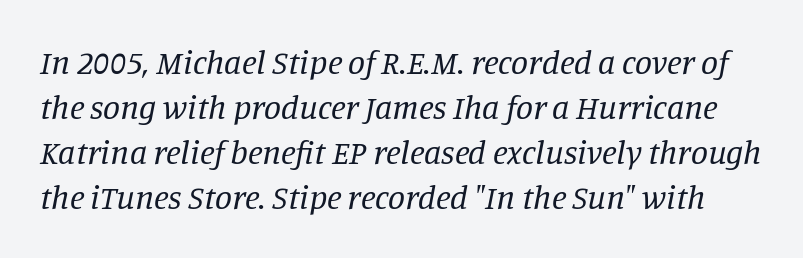
Q: Is the text bold? A: No.
Q: Is the text italic (slanted)? A: Yes, it leans right by about 11 degrees.
Q: Is the typeface a serif or a sans-serif typeface? A: Serif.
Q: Is the text underlined? A: No.
Q: Is the spacing between letters normal or unusually wide? A: Normal.
Q: Is the spacing between lines tight, normal or loose? A: Normal.
Q: Width (condensed, normal, or wide)? A: Normal.
Q: Stroke contrast? A: Low.
Q: x-height? A: Large.
Q: Monospaced? A: No.
